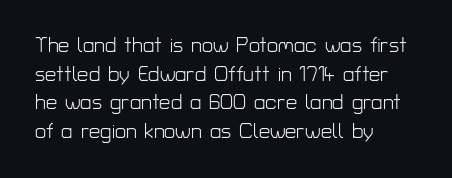
Q: Is the text bold? A: No.
Q: Is the text italic (slanted)? A: No, it is upright.
Q: Is the text underlined? A: No.
Q: How is the paragraph aligned? A: Left-aligned.
Q: Is the spacing between letters normal or unusually wide? A: Normal.
Q: Is the spacing between lines tight, normal or loose? A: Normal.
